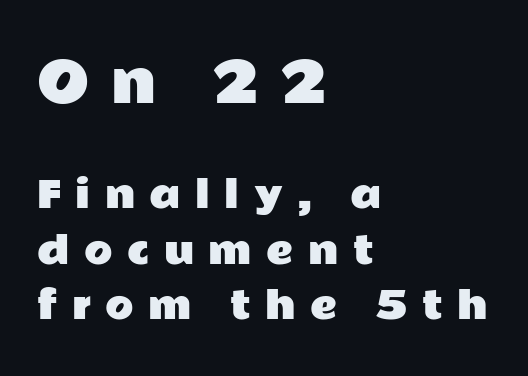
{"serif": "no", "italic": "no", "width": "wide", "stroke_contrast": "low", "x_height": "medium", "monospaced": "no", "underline": "no", "align": "left", "line_spacing": "normal", "line_spacing_ratio": 1.5, "letter_spacing": "wide", "letter_spacing_em": 0.39, "larger_block": "first", "size_ratio": 1.49, "glyph_px": 55}
